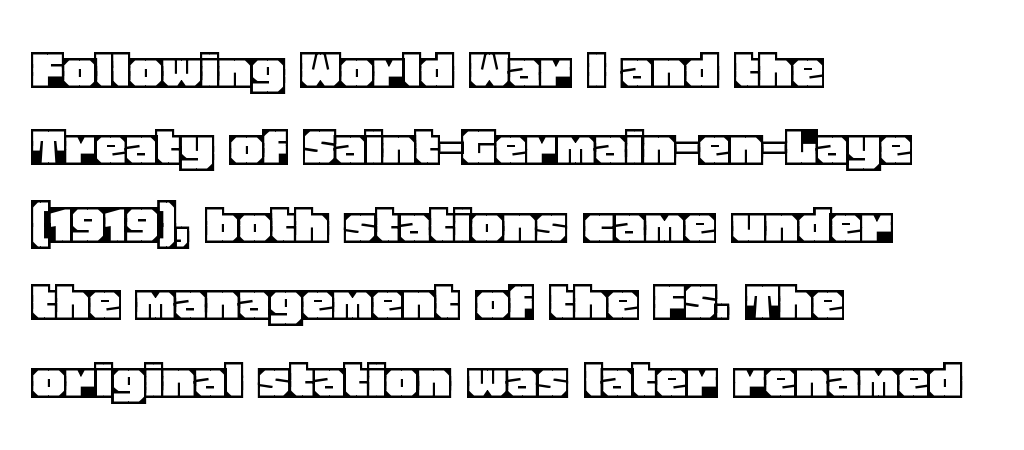
The image shows 62 px text type, upright; set left-aligned, normal line spacing (1.25x), normal letter spacing, not underlined; a large x-height.
